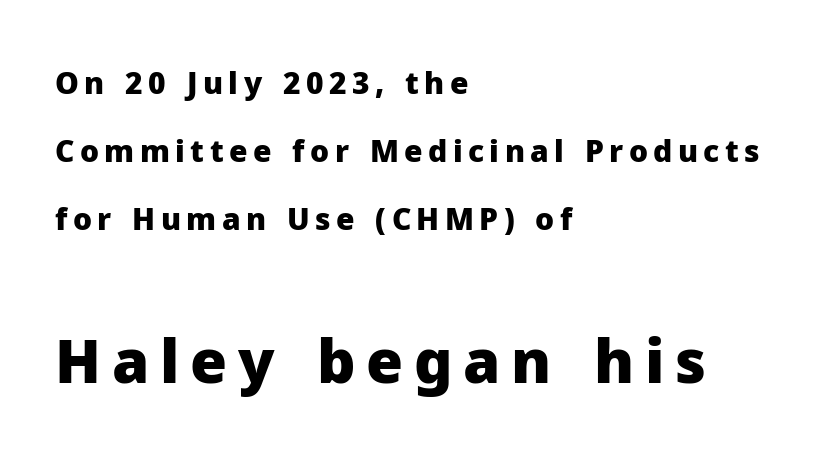
The image shows 60 px heavy sans-serif type, upright; set left-aligned, loose line spacing (2.26x), not underlined; the second (bottom) block is 2.0x larger; low stroke contrast and a medium x-height.
